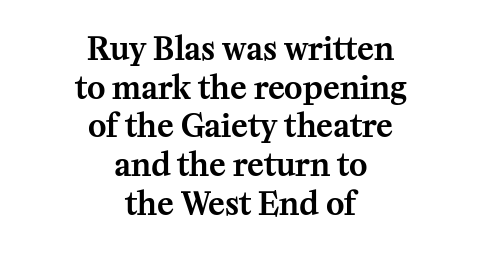
Q: Is the text italic (slanted)? A: No, it is upright.
Q: Is the typeface a serif or a sans-serif typeface? A: Serif.
Q: Is the text underlined? A: No.
Q: How is the paragraph aligned? A: Centered.
Q: Is the spacing between letters normal or unusually wide? A: Normal.
Q: Is the spacing between lines tight, normal or loose? A: Normal.
Q: Width (condensed, normal, or wide)? A: Normal.
Q: Stroke contrast? A: Medium.
Q: x-height? A: Medium.
Q: Monospaced? A: No.
